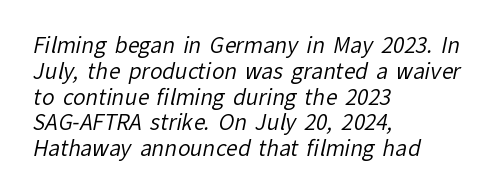
The image shows 21 px text type; set left-aligned, line spacing 1.23x, normal letter spacing, not underlined.
